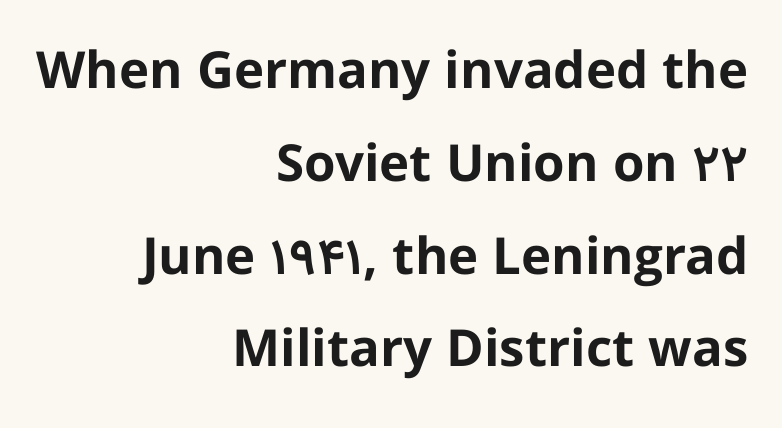
{"serif": "no", "italic": "no", "bold": "yes", "weight": "bold", "width": "normal", "stroke_contrast": "low", "x_height": "medium", "monospaced": "no", "underline": "no", "align": "right", "line_spacing_ratio": 1.82, "letter_spacing": "normal", "letter_spacing_em": 0.0, "glyph_px": 51}
